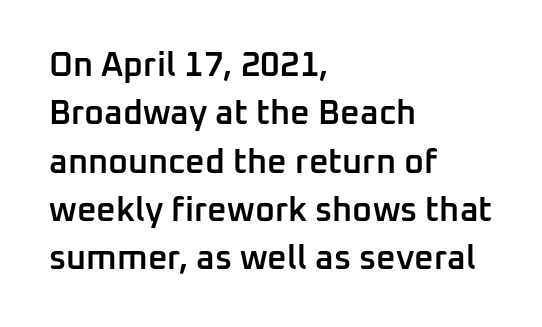
{"serif": "no", "italic": "no", "bold": "semi", "weight": "semibold", "width": "normal", "stroke_contrast": "low", "x_height": "medium", "monospaced": "no", "underline": "no", "align": "left", "line_spacing": "normal", "line_spacing_ratio": 1.42, "letter_spacing": "normal", "letter_spacing_em": 0.0, "glyph_px": 34}
